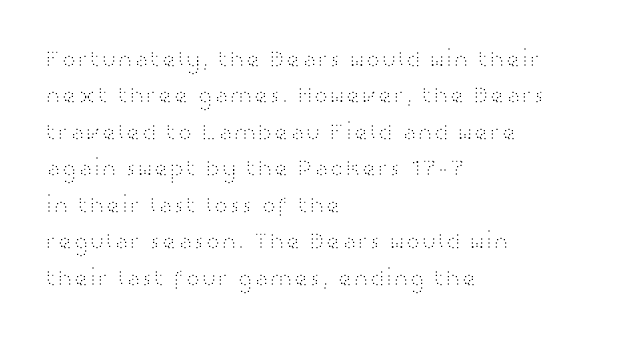
{"italic": "no", "bold": "no", "underline": "no", "align": "left", "line_spacing": "normal", "line_spacing_ratio": 1.52, "letter_spacing": "normal", "letter_spacing_em": 0.0, "glyph_px": 24}
